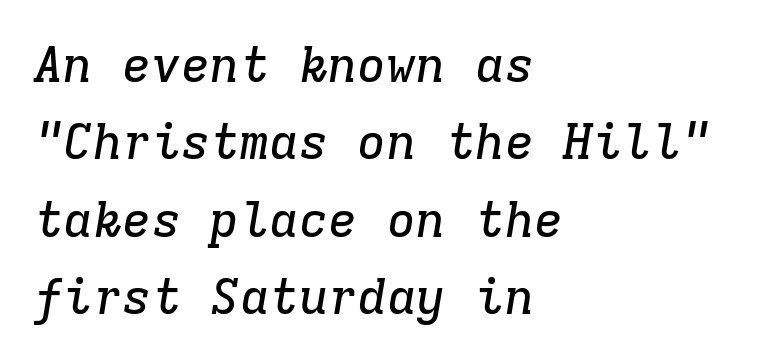
Unlike a clean sans, this face finishes its strokes with serifs. This sample uses plain, unmodified letter spacing. Evenly set lines give the paragraph a standard silhouette. Italic? Definitely — the glyphs are oblique.
